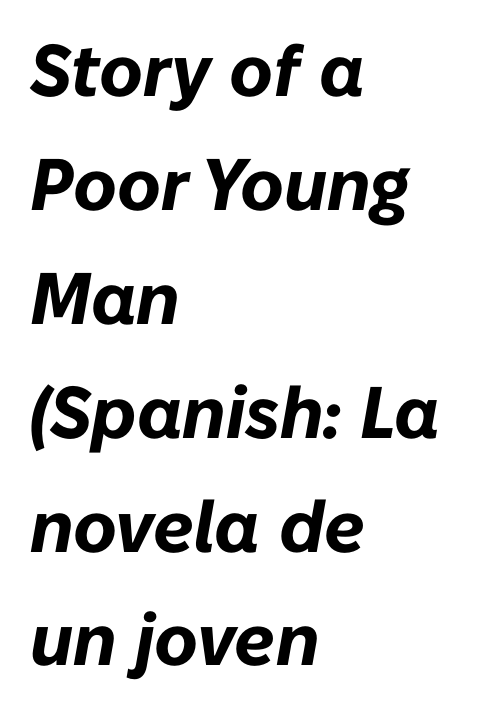
A typesetter would call this proportional, since set widths differ per character. Letter spacing: default. Summary of weight: heavy, a full bold. Plain, unruled lines of type. Reading down the column, the eye jumps a familiar distance to each next line.
